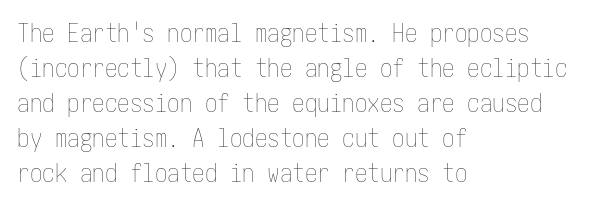
Nobody drew a line under any word here. The passage is arranged the way most books set body copy — flush left. Is the stroke heavy? The answer is a plain regular-or-lighter. Nobody touched the tracking dial on this one. A roman cut, with each character standing at attention. The space between consecutive lines is moderate.
